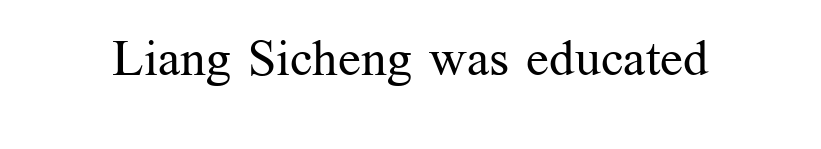
{"serif": "yes", "italic": "no", "bold": "no", "weight": "regular", "width": "normal", "stroke_contrast": "medium", "x_height": "medium", "monospaced": "no", "underline": "no", "letter_spacing": "normal", "letter_spacing_em": 0.0, "glyph_px": 50}
